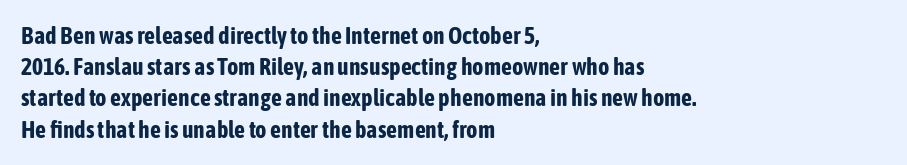
Every letter is thick-stroked: bold, no question. Line starts are locked; line ends wander. What's the leading like? Ordinary, nothing unusual. Glance below the letters and you will spot only blank space.
